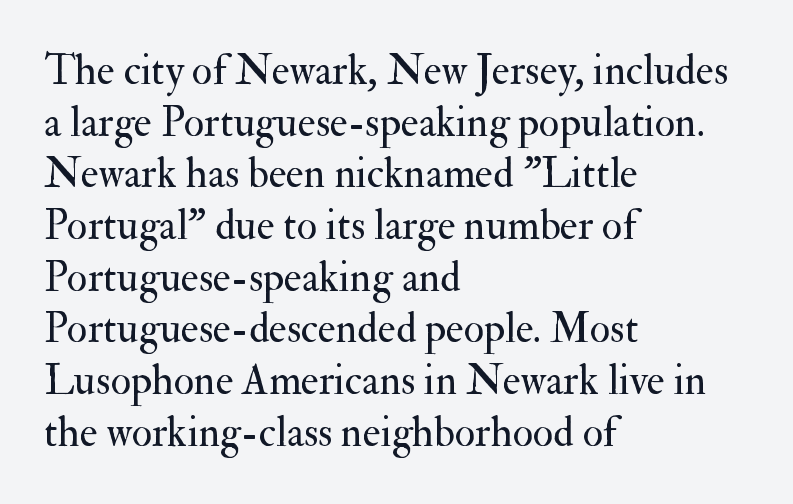
The passage is arranged the way most books set body copy — flush left. Note the varied advance widths — an 'i' is clearly narrower than an 'm'. Bare-footed words on every line. Honestly, the letter spacing is just normal — you wouldn't notice it.
